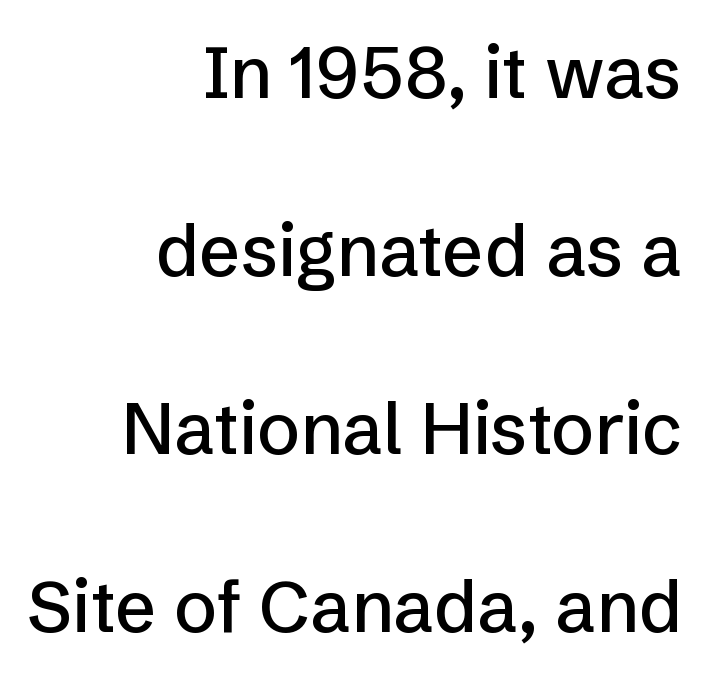
Q: Is the text italic (slanted)? A: No, it is upright.
Q: Is the typeface a serif or a sans-serif typeface? A: Sans-serif.
Q: Is the text underlined? A: No.
Q: How is the paragraph aligned? A: Right-aligned.
Q: Is the spacing between letters normal or unusually wide? A: Normal.
Q: Is the spacing between lines tight, normal or loose? A: Loose.
Q: Width (condensed, normal, or wide)? A: Normal.
Q: Stroke contrast? A: Low.
Q: x-height? A: Medium.
Q: Monospaced? A: No.
